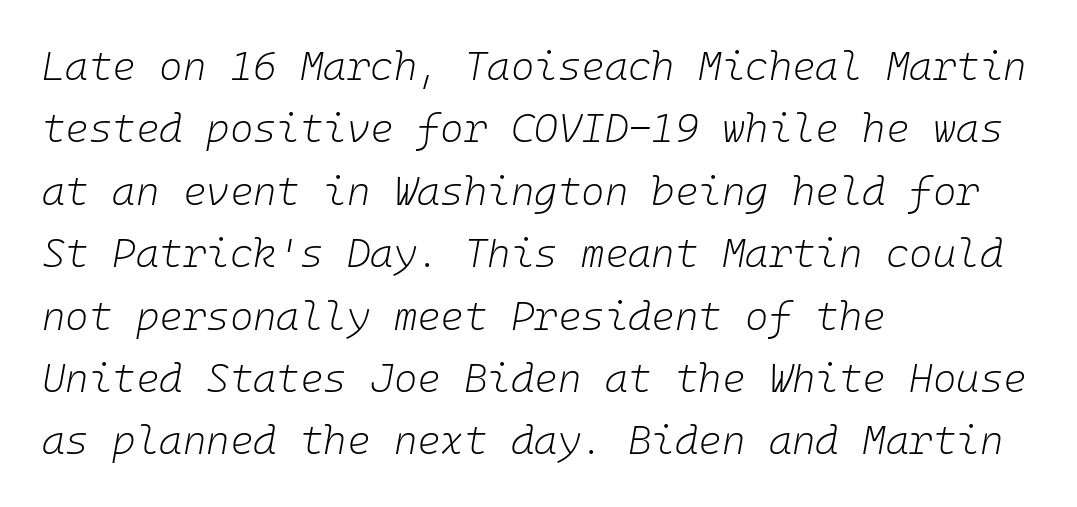
The image shows 40 px light type, italic (leaning right); set left-aligned, normal line spacing (1.56x), normal letter spacing, not underlined; low stroke contrast and a medium x-height.
